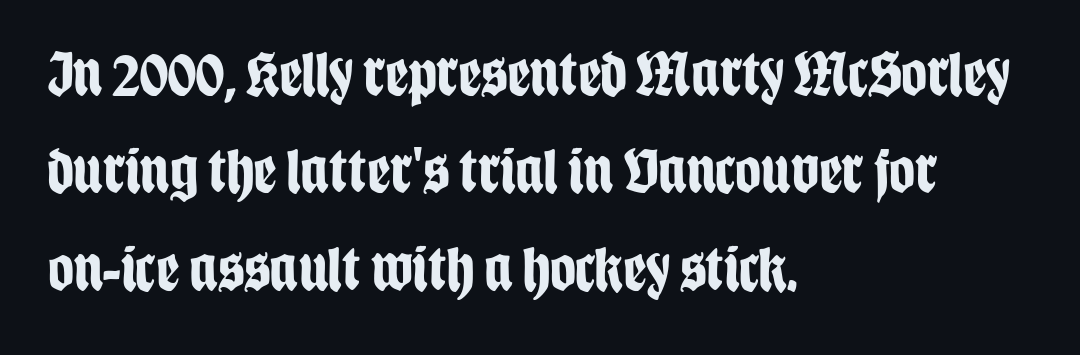
Q: Is the text bold? A: Yes.
Q: Is the text italic (slanted)? A: No, it is upright.
Q: Is the typeface a serif or a sans-serif typeface? A: Sans-serif.
Q: Is the text underlined? A: No.
Q: How is the paragraph aligned? A: Left-aligned.
Q: Is the spacing between letters normal or unusually wide? A: Normal.
Q: Is the spacing between lines tight, normal or loose? A: Normal.
Q: Width (condensed, normal, or wide)? A: Condensed.
Q: Stroke contrast? A: Low.
Q: x-height? A: Large.
Q: Monospaced? A: No.
